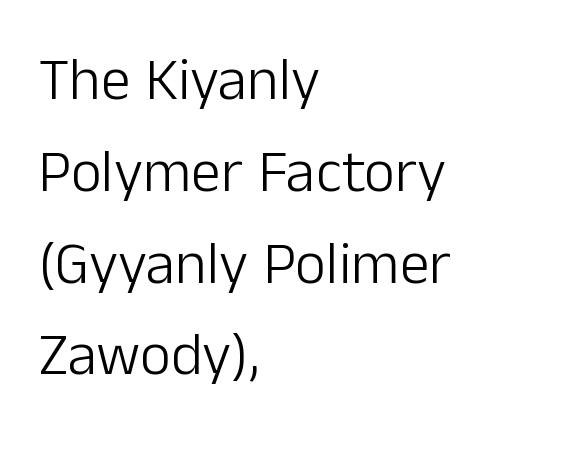
The image shows 60 px light sans-serif type, upright; set left-aligned, normal line spacing (1.53x), normal letter spacing, not underlined; low stroke contrast and a medium x-height.
